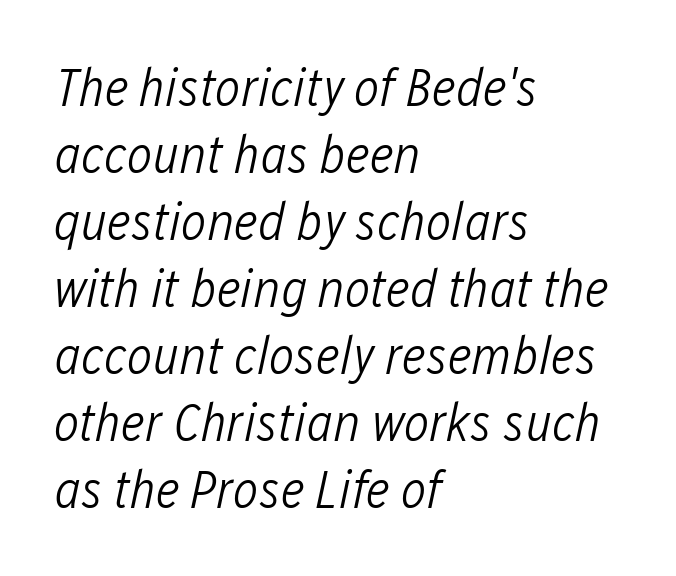
{"italic": "yes", "lean": "right", "slant_degrees": 12, "bold": "no", "weight": "light", "width": "condensed", "stroke_contrast": "low", "x_height": "medium", "monospaced": "no", "underline": "no", "align": "left", "line_spacing_ratio": 1.24, "letter_spacing": "normal", "letter_spacing_em": 0.0, "glyph_px": 54}
